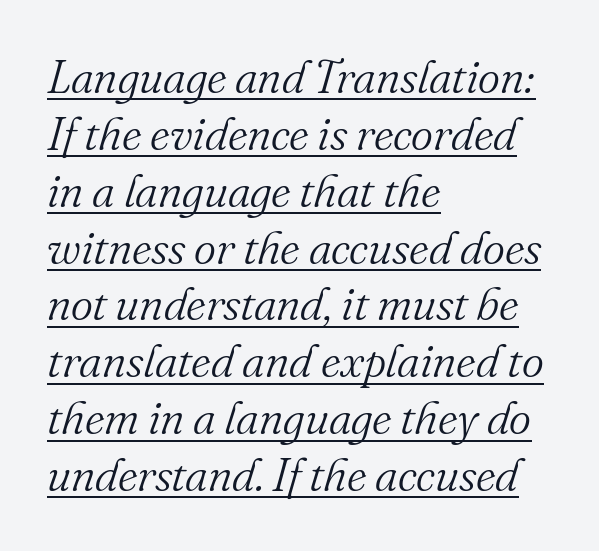
Q: Is the text bold? A: No.
Q: Is the text italic (slanted)? A: Yes, it leans right by about 16 degrees.
Q: Is the typeface a serif or a sans-serif typeface? A: Serif.
Q: Is the text underlined? A: Yes.
Q: How is the paragraph aligned? A: Left-aligned.
Q: Is the spacing between letters normal or unusually wide? A: Normal.
Q: Width (condensed, normal, or wide)? A: Normal.
Q: Stroke contrast? A: Medium.
Q: x-height? A: Small.
Q: Monospaced? A: No.
